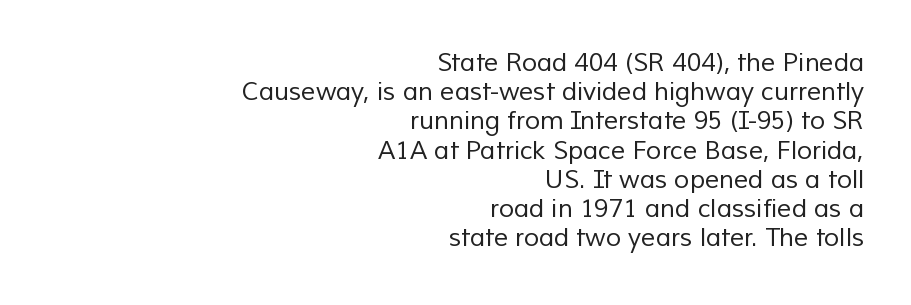
The cut favours lightness, reaching ordinary text weight at its darkest. The lines in this sample share a right terminus and differ only in where they begin. The string is rendered with underlining switched off. Does extra space separate the letters? No, they use regular spacing.
